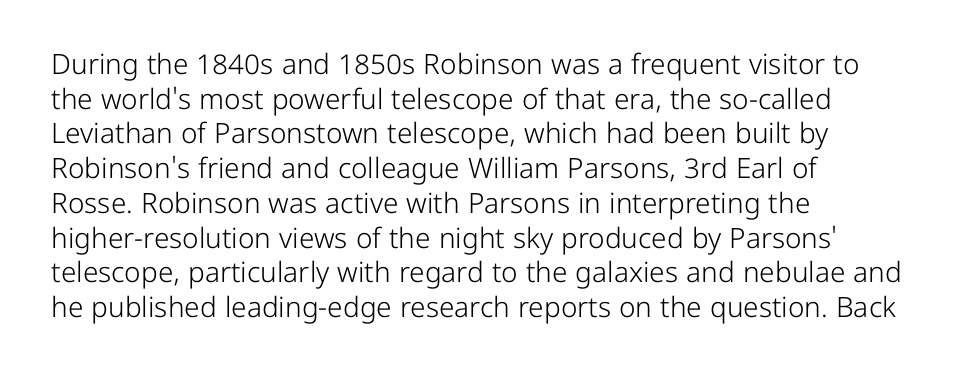
{"serif": "no", "italic": "no", "bold": "no", "weight": "light", "width": "normal", "stroke_contrast": "low", "x_height": "medium", "monospaced": "no", "underline": "no", "align": "left", "line_spacing_ratio": 1.24, "letter_spacing": "normal", "letter_spacing_em": 0.0, "glyph_px": 28}
